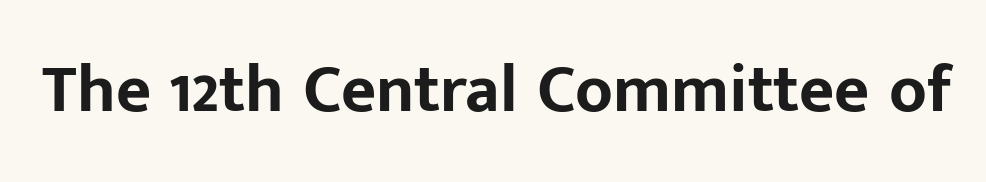
The image shows 68 px bold sans-serif type, upright; set normal letter spacing, not underlined; low stroke contrast and a medium x-height.
